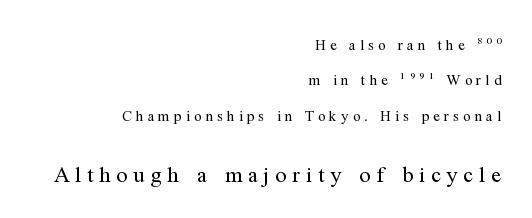
Every character sits straight up, as roman type does. Line ends are locked; line starts wander. Regarding leading, the lines here are spaced well apart. A student would notice the bottom passage is typeset larger than what precedes it.
